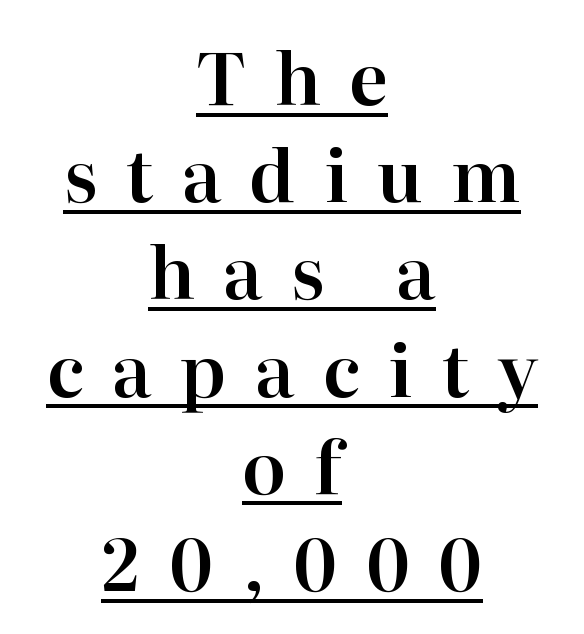
Think of a printed novel: that variable character pitch is what you see here. Short and long lines alike share a common midpoint. The passage shown is typeset with a serif family. No italicization has been applied; the sample stays upright.
